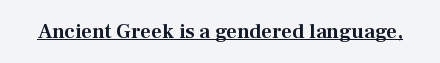
Q: Is the text italic (slanted)? A: No, it is upright.
Q: Is the text underlined? A: Yes.
Q: Is the spacing between letters normal or unusually wide? A: Normal.
